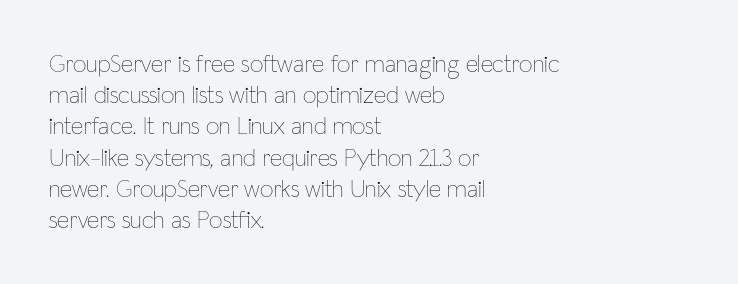
{"italic": "no", "bold": "no", "underline": "no", "align": "left", "line_spacing": "normal", "line_spacing_ratio": 1.3, "letter_spacing": "normal", "letter_spacing_em": 0.0, "glyph_px": 24}
